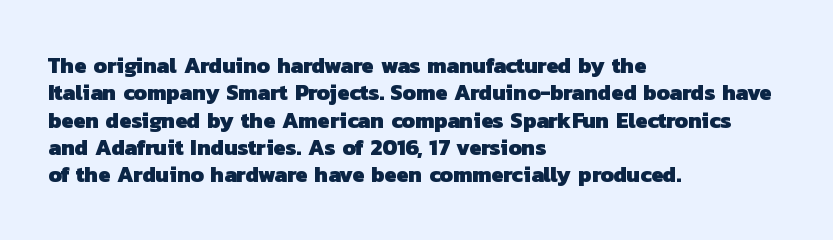
{"bold": "yes", "underline": "no", "align": "left", "line_spacing_ratio": 1.24, "letter_spacing": "normal", "letter_spacing_em": 0.0, "glyph_px": 22}
